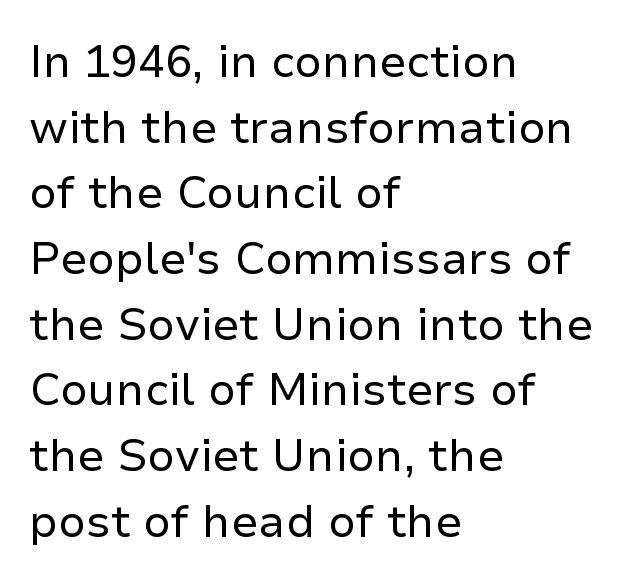
{"serif": "no", "italic": "no", "bold": "no", "weight": "regular", "width": "normal", "stroke_contrast": "low", "x_height": "medium", "monospaced": "no", "underline": "no", "align": "left", "line_spacing": "normal", "line_spacing_ratio": 1.46, "letter_spacing": "normal", "letter_spacing_em": 0.0, "glyph_px": 45}
